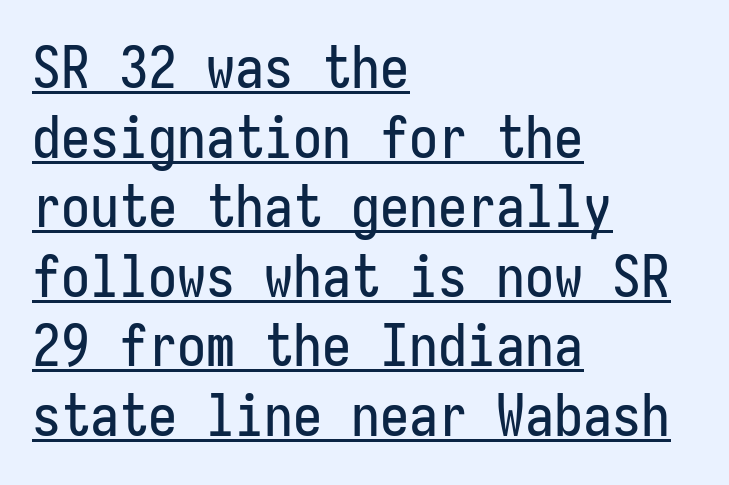
Q: Is the text italic (slanted)? A: No, it is upright.
Q: Is the typeface a serif or a sans-serif typeface? A: Sans-serif.
Q: Is the text underlined? A: Yes.
Q: How is the paragraph aligned? A: Left-aligned.
Q: Is the spacing between letters normal or unusually wide? A: Normal.
Q: Width (condensed, normal, or wide)? A: Condensed.
Q: Stroke contrast? A: Low.
Q: x-height? A: Medium.
Q: Monospaced? A: Yes.
